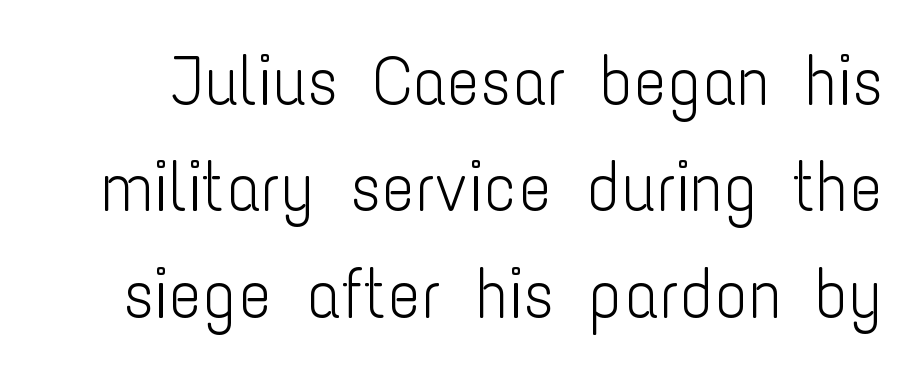
The image shows 69 px light, condensed sans-serif type, upright; set normal line spacing (1.54x), normal letter spacing, not underlined; low stroke contrast and a medium x-height.
